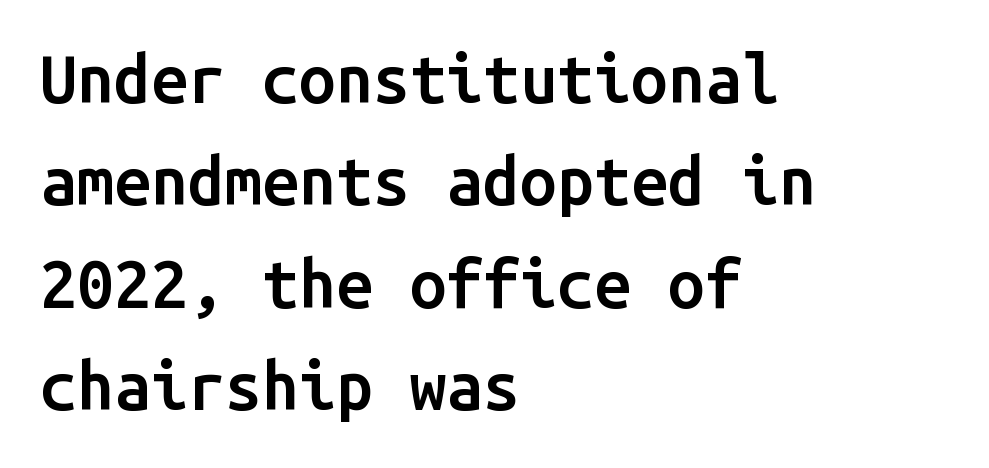
The image shows 66 px semibold sans-serif type, upright, monospaced; set left-aligned, normal line spacing (1.55x), normal letter spacing, not underlined; low stroke contrast and a medium x-height.
